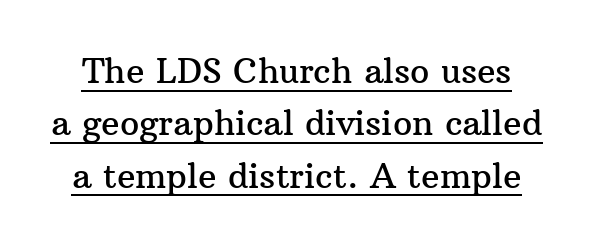
{"serif": "yes", "italic": "no", "width": "normal", "stroke_contrast": "medium", "x_height": "medium", "monospaced": "no", "underline": "yes", "line_spacing": "normal", "line_spacing_ratio": 1.54, "letter_spacing": "normal", "letter_spacing_em": 0.0, "glyph_px": 34}
